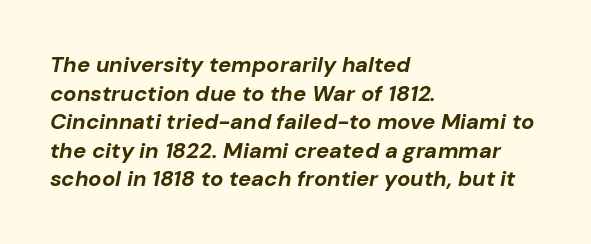
Q: Is the text bold? A: Yes.
Q: Is the text italic (slanted)? A: Yes, it leans right by about 10 degrees.
Q: Is the text underlined? A: No.
Q: How is the paragraph aligned? A: Left-aligned.
Q: Is the spacing between letters normal or unusually wide? A: Normal.
Q: Is the spacing between lines tight, normal or loose? A: Normal.
